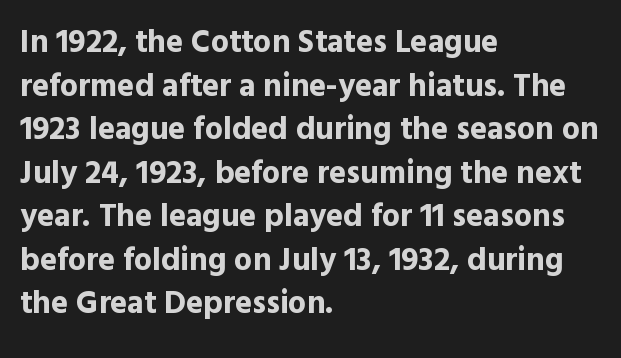
{"serif": "no", "italic": "no", "bold": "yes", "weight": "bold", "width": "normal", "x_height": "medium", "monospaced": "no", "underline": "no", "align": "left", "line_spacing": "normal", "line_spacing_ratio": 1.36, "letter_spacing": "normal", "letter_spacing_em": 0.0, "glyph_px": 32}
